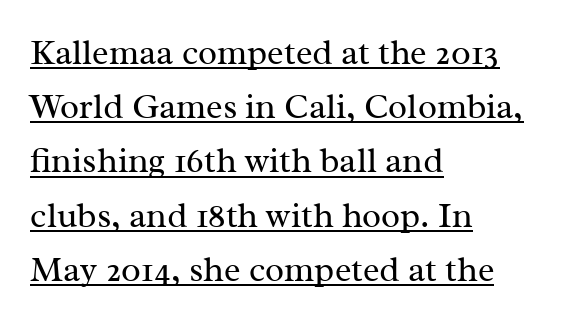
Q: Is the text bold? A: No.
Q: Is the text italic (slanted)? A: No, it is upright.
Q: Is the typeface a serif or a sans-serif typeface? A: Serif.
Q: Is the text underlined? A: Yes.
Q: How is the paragraph aligned? A: Left-aligned.
Q: Is the spacing between letters normal or unusually wide? A: Normal.
Q: Is the spacing between lines tight, normal or loose? A: Normal.
Q: Width (condensed, normal, or wide)? A: Normal.
Q: Stroke contrast? A: Medium.
Q: x-height? A: Medium.
Q: Monospaced? A: No.
